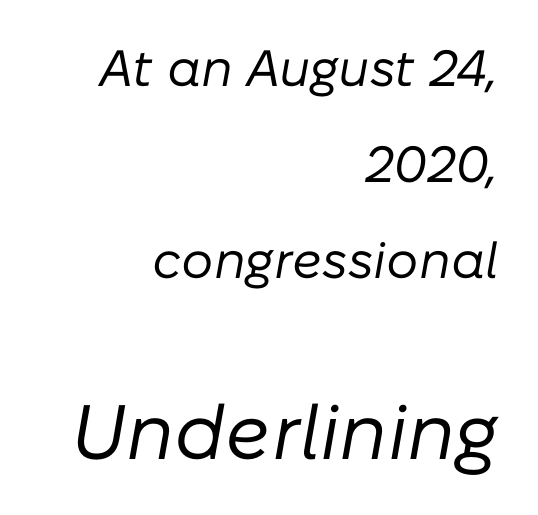
Q: Is the text bold? A: No.
Q: Is the text italic (slanted)? A: Yes, it leans right by about 10 degrees.
Q: Is the text underlined? A: No.
Q: How is the paragraph aligned? A: Right-aligned.
Q: Is the spacing between letters normal or unusually wide? A: Normal.
Q: Which block of text is set in a larger size, the first (top) or the second (bottom)? A: The second (bottom) one.
Q: Width (condensed, normal, or wide)? A: Normal.
Q: Stroke contrast? A: Low.
Q: x-height? A: Medium.
Q: Monospaced? A: No.
